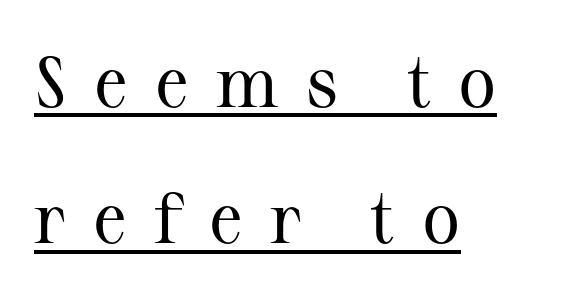
Rendered with straight, roman letterforms. Line spacing here is loose. The strokes are not fattened; the text isn't bold. The face used here is seriffed, in the tradition of book romans. The passage shown is underscored from start to finish. The setting favours the left margin, as ordinary paragraphs usually do.
